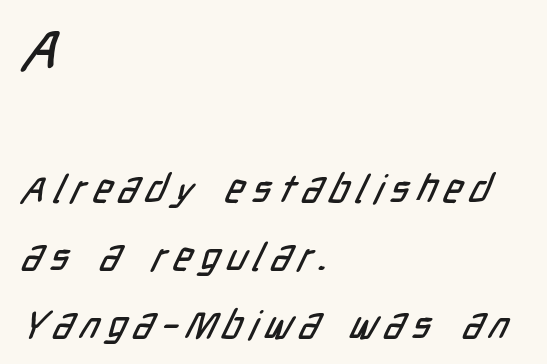
The image shows 59 px condensed sans-serif type; set left-aligned, line spacing 1.74x, not underlined; the first (top) block is 1.51x larger; low stroke contrast and a medium x-height.
